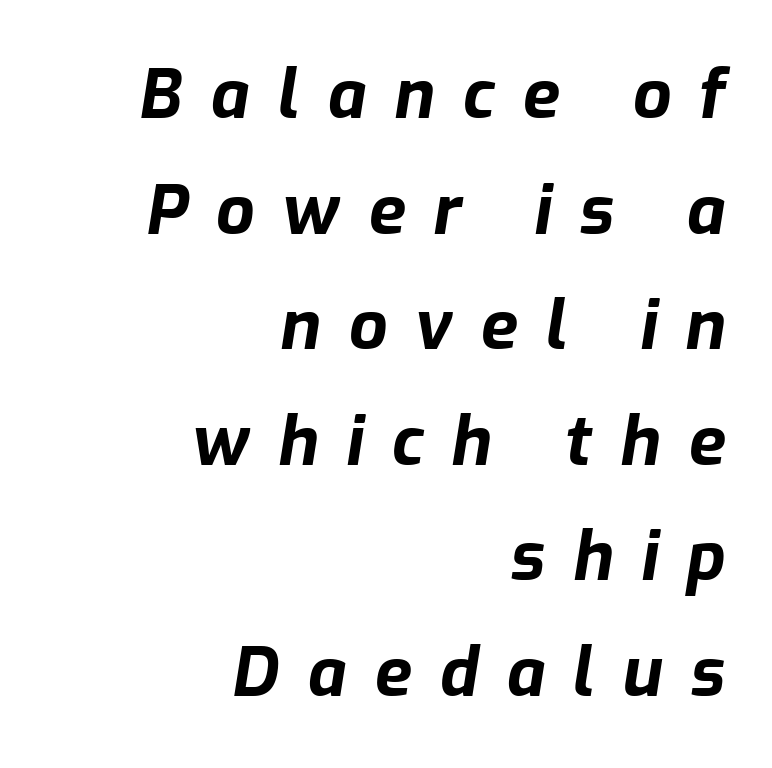
{"italic": "yes", "lean": "right", "slant_degrees": 9, "bold": "yes", "weight": "bold", "width": "normal", "stroke_contrast": "low", "x_height": "medium", "monospaced": "no", "underline": "no", "align": "right", "line_spacing": "normal", "line_spacing_ratio": 1.7, "letter_spacing": "wide", "letter_spacing_em": 0.41, "glyph_px": 68}
